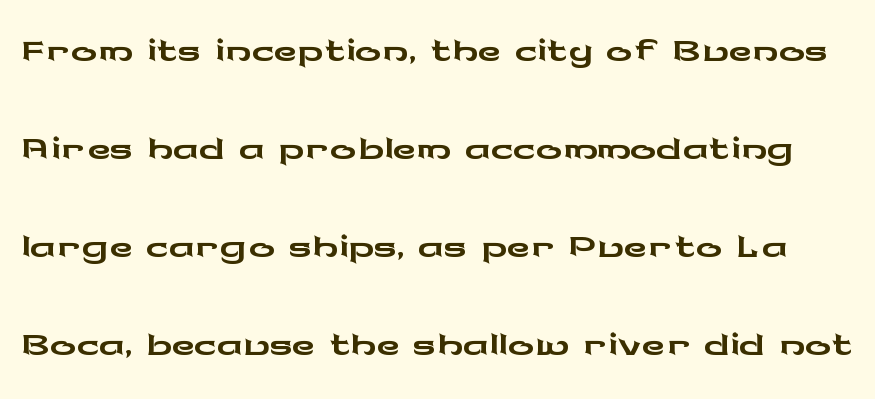
The image shows 65 px wide sans-serif type, upright; set normal line spacing (1.51x), normal letter spacing, not underlined; low stroke contrast and a medium x-height.
